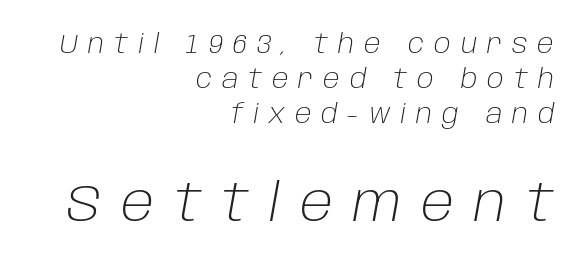
Q: Is the text bold? A: No.
Q: Is the text italic (slanted)? A: Yes, it leans right by about 10 degrees.
Q: Is the text underlined? A: No.
Q: How is the paragraph aligned? A: Right-aligned.
Q: Is the spacing between letters normal or unusually wide? A: Unusually wide.
Q: Is the spacing between lines tight, normal or loose? A: Normal.
Q: Which block of text is set in a larger size, the first (top) or the second (bottom)? A: The second (bottom) one.
Q: Width (condensed, normal, or wide)? A: Normal.
Q: Stroke contrast? A: Low.
Q: x-height? A: Large.
Q: Monospaced? A: No.
